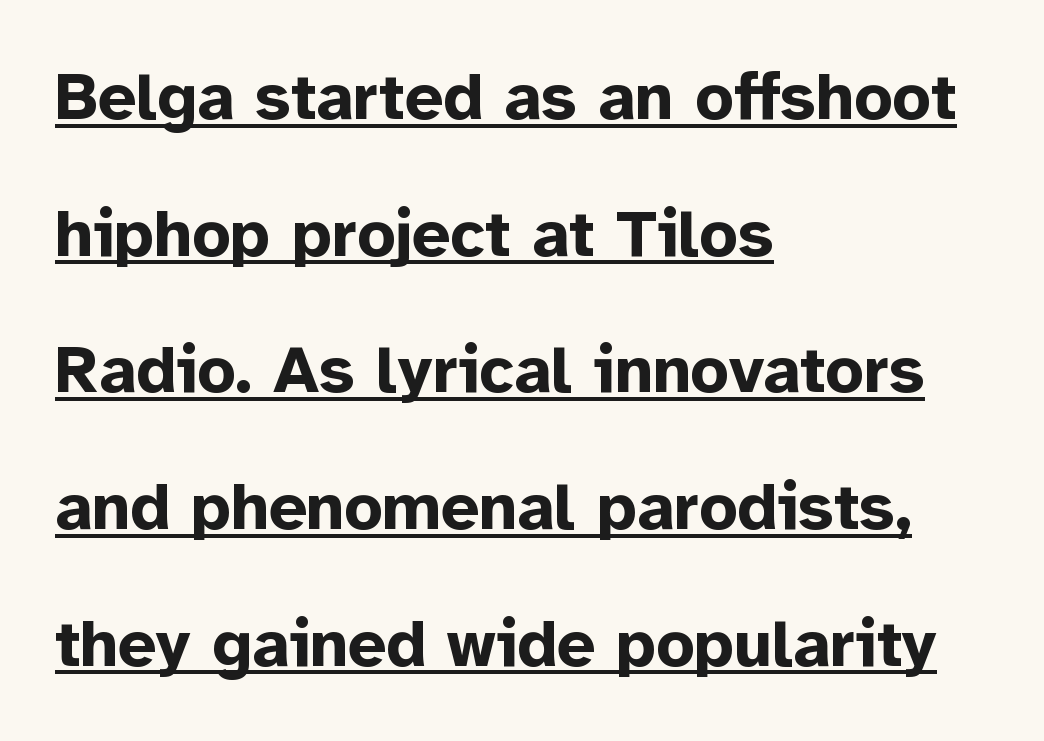
{"serif": "no", "italic": "no", "bold": "yes", "weight": "bold", "width": "normal", "stroke_contrast": "low", "x_height": "medium", "monospaced": "no", "underline": "yes", "align": "left", "line_spacing": "loose", "line_spacing_ratio": 2.04, "letter_spacing": "normal", "letter_spacing_em": 0.0, "glyph_px": 67}
